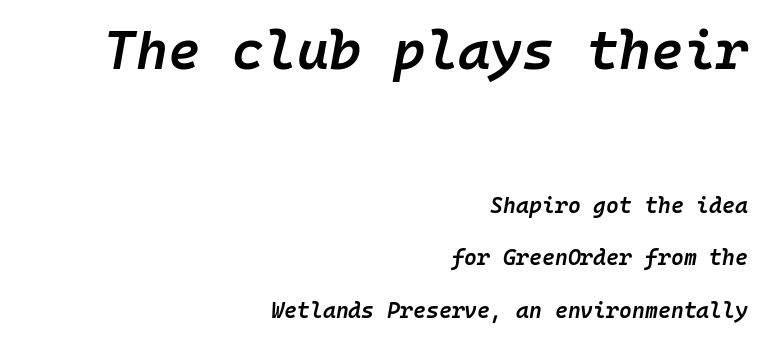
Q: Is the text bold? A: Semi-bold.
Q: Is the text italic (slanted)? A: Yes, it leans right by about 10 degrees.
Q: Is the text underlined? A: No.
Q: How is the paragraph aligned? A: Right-aligned.
Q: Is the spacing between letters normal or unusually wide? A: Normal.
Q: Is the spacing between lines tight, normal or loose? A: Loose.
Q: Which block of text is set in a larger size, the first (top) or the second (bottom)? A: The first (top) one.
Q: Width (condensed, normal, or wide)? A: Normal.
Q: Stroke contrast? A: Low.
Q: x-height? A: Medium.
Q: Monospaced? A: Yes.
